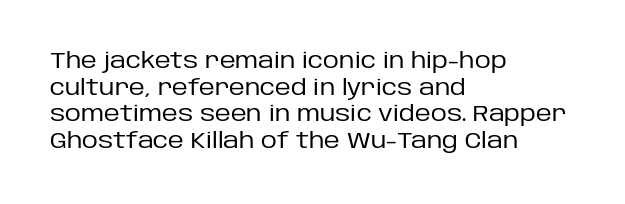
The face used here is rendered with its standard letterfit. The rag falls on the right side of this text block. The typeface has the unassuming heft of standard copy or less. Italic: no, the glyphs are upright roman.
